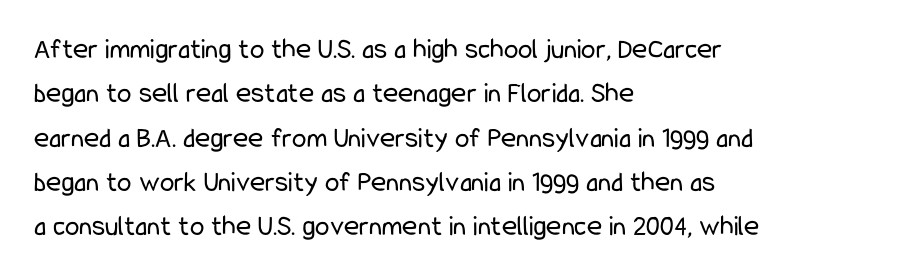
{"serif": "no", "italic": "no", "bold": "no", "weight": "regular", "width": "condensed", "stroke_contrast": "low", "x_height": "medium", "monospaced": "no", "underline": "no", "align": "left", "line_spacing": "normal", "line_spacing_ratio": 1.53, "letter_spacing": "normal", "letter_spacing_em": 0.0, "glyph_px": 29}
